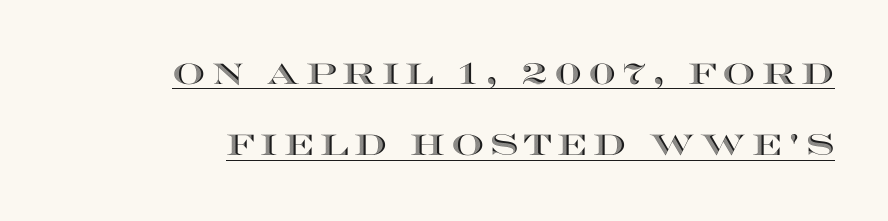
{"italic": "no", "width": "wide", "x_height": "large", "monospaced": "no", "underline": "yes", "align": "right", "line_spacing": "loose", "line_spacing_ratio": 2.46, "letter_spacing": "wide", "letter_spacing_em": 0.2, "glyph_px": 29}
